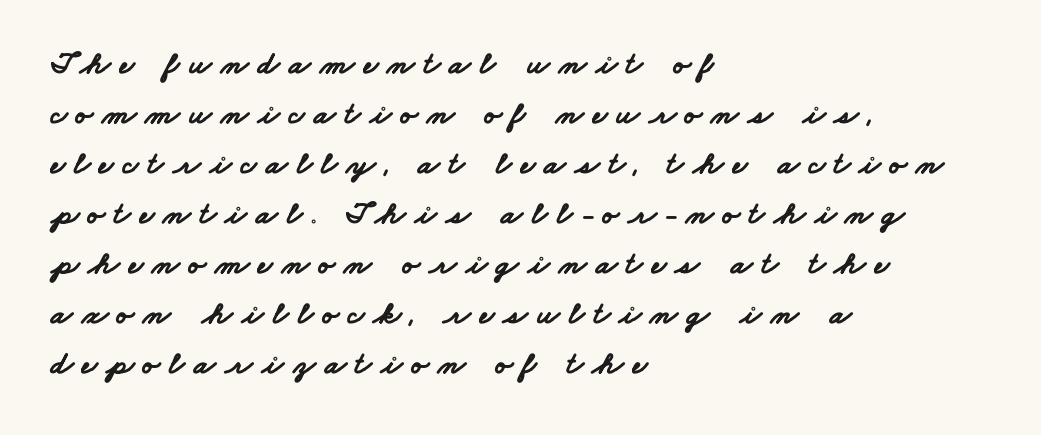
Q: Is the text bold? A: Yes.
Q: Is the typeface a serif or a sans-serif typeface? A: Sans-serif.
Q: Is the text underlined? A: No.
Q: How is the paragraph aligned? A: Left-aligned.
Q: Is the spacing between letters normal or unusually wide? A: Unusually wide.
Q: Is the spacing between lines tight, normal or loose? A: Normal.
Q: Width (condensed, normal, or wide)? A: Wide.
Q: Stroke contrast? A: Low.
Q: x-height? A: Small.
Q: Monospaced? A: No.
